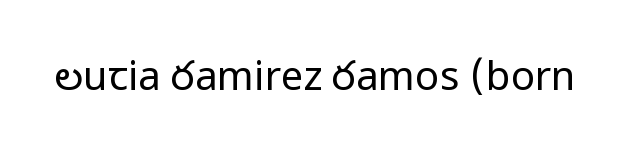
{"serif": "no", "italic": "no", "bold": "no", "weight": "regular", "width": "normal", "stroke_contrast": "low", "x_height": "medium", "monospaced": "no", "underline": "no", "letter_spacing": "normal", "letter_spacing_em": 0.0, "glyph_px": 40}
